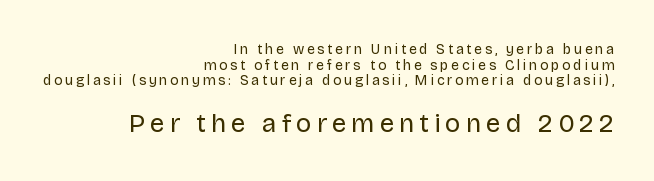
The space beneath each line is pristine and unruled. Vertical strokes here are truly vertical. Leading: reduced. The rendering anchors every line to the right-hand side. Top chunk: small. Bottom chunk: large. Counters stay open thanks to moderate or lighter strokes.
